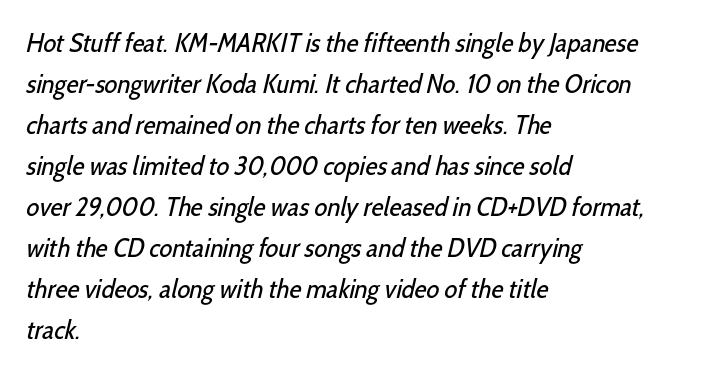
Q: Is the text bold? A: No.
Q: Is the text underlined? A: No.
Q: How is the paragraph aligned? A: Left-aligned.
Q: Is the spacing between letters normal or unusually wide? A: Normal.
Q: Is the spacing between lines tight, normal or loose? A: Normal.
